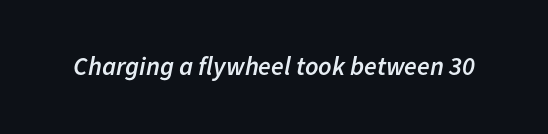
The image shows 26 px text type, italic (leaning right); set normal letter spacing, not underlined.
